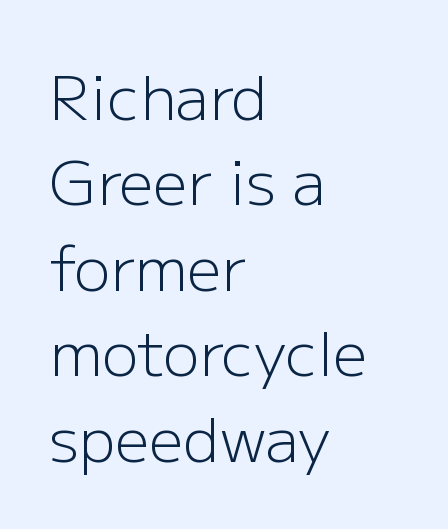
The image shows 61 px light sans-serif type, upright; set left-aligned, normal line spacing (1.4x), normal letter spacing, not underlined; low stroke contrast and a medium x-height.
